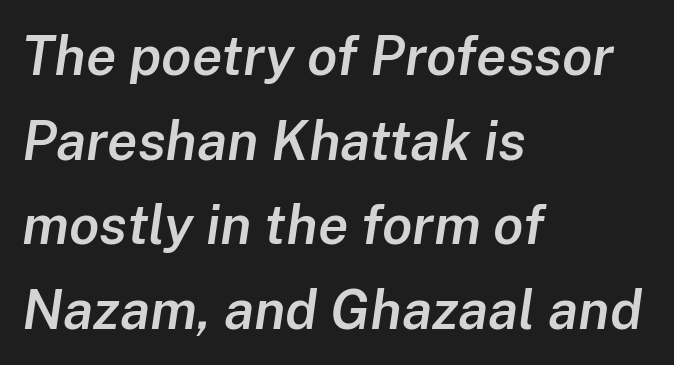
{"italic": "yes", "lean": "right", "slant_degrees": 8, "bold": "semi", "weight": "semibold", "width": "normal", "stroke_contrast": "low", "x_height": "medium", "monospaced": "no", "underline": "no", "align": "left", "line_spacing": "normal", "line_spacing_ratio": 1.54, "letter_spacing": "normal", "letter_spacing_em": 0.0, "glyph_px": 55}
